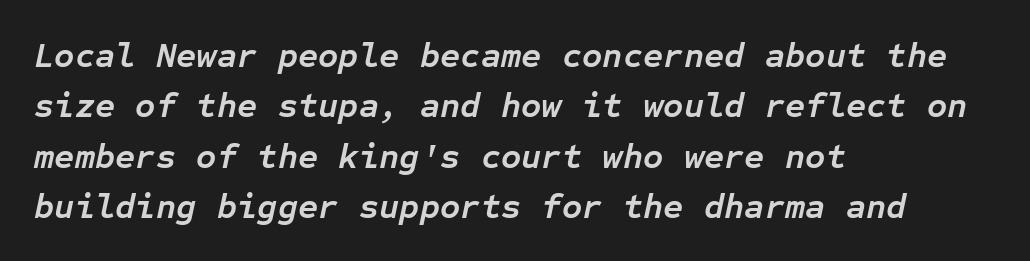
These lines are rendered in a fixed-pitch font. The type is set solid horizontally, with unmodified tracking. Quick note: interline space is typical. Type without underlining. Designer's note — italics engaged. Does the copy run flush right? No — it runs flush left.
